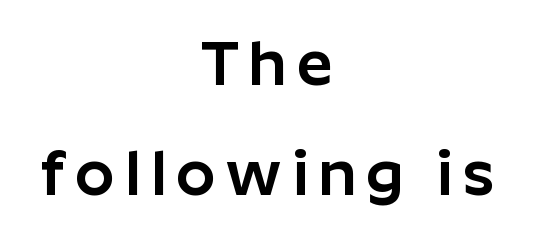
Q: Is the text italic (slanted)? A: No, it is upright.
Q: Is the typeface a serif or a sans-serif typeface? A: Sans-serif.
Q: Is the text underlined? A: No.
Q: How is the paragraph aligned? A: Centered.
Q: Width (condensed, normal, or wide)? A: Normal.
Q: Stroke contrast? A: Low.
Q: x-height? A: Medium.
Q: Monospaced? A: No.
